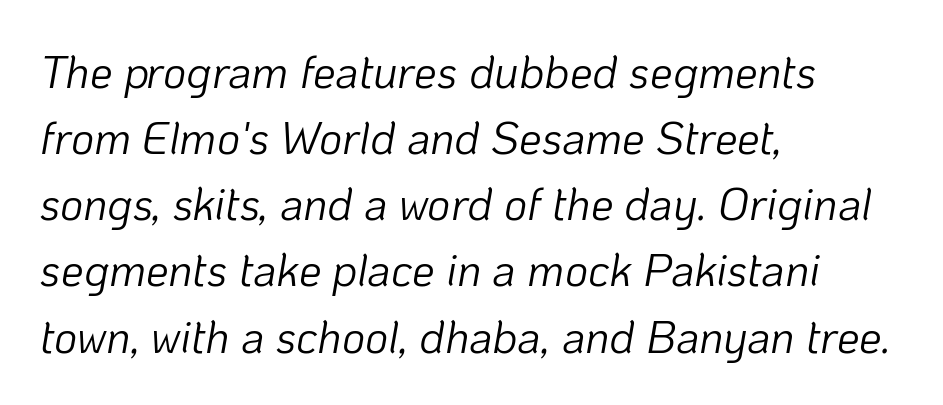
The image shows 45 px light type, italic (leaning right); set left-aligned, normal line spacing (1.47x), normal letter spacing, not underlined; low stroke contrast and a medium x-height.
